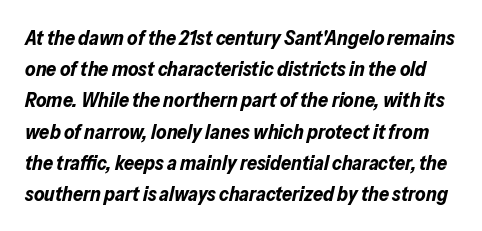
Notice how descenders clear the ascenders below comfortably — that's standard leading. Short note: letters normally spaced. Bare-footed words on every line. Typographic density is high because the face is bold.
